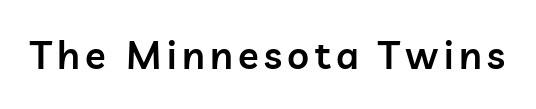
The image shows 38 px semibold sans-serif type, upright; set not underlined; low stroke contrast and a medium x-height.
